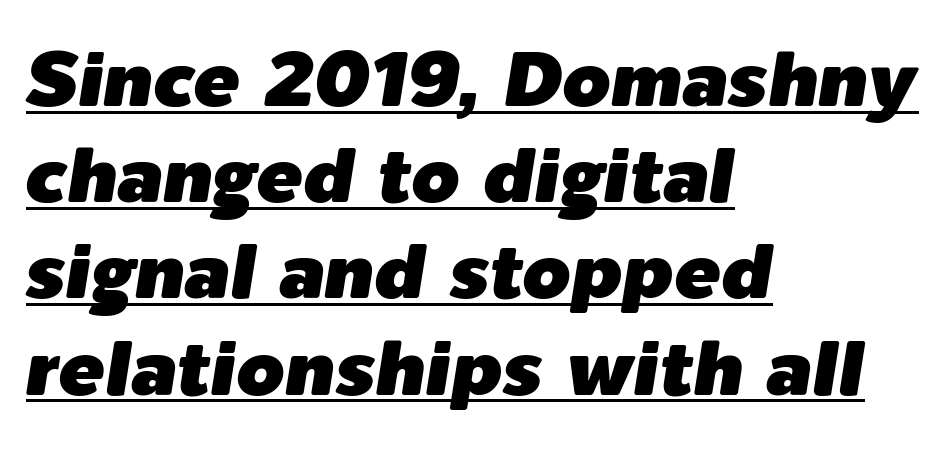
Q: Is the text italic (slanted)? A: Yes, it leans right by about 9 degrees.
Q: Is the text underlined? A: Yes.
Q: How is the paragraph aligned? A: Left-aligned.
Q: Is the spacing between letters normal or unusually wide? A: Normal.
Q: Is the spacing between lines tight, normal or loose? A: Normal.
Q: Width (condensed, normal, or wide)? A: Normal.
Q: Stroke contrast? A: Low.
Q: x-height? A: Medium.
Q: Monospaced? A: No.
